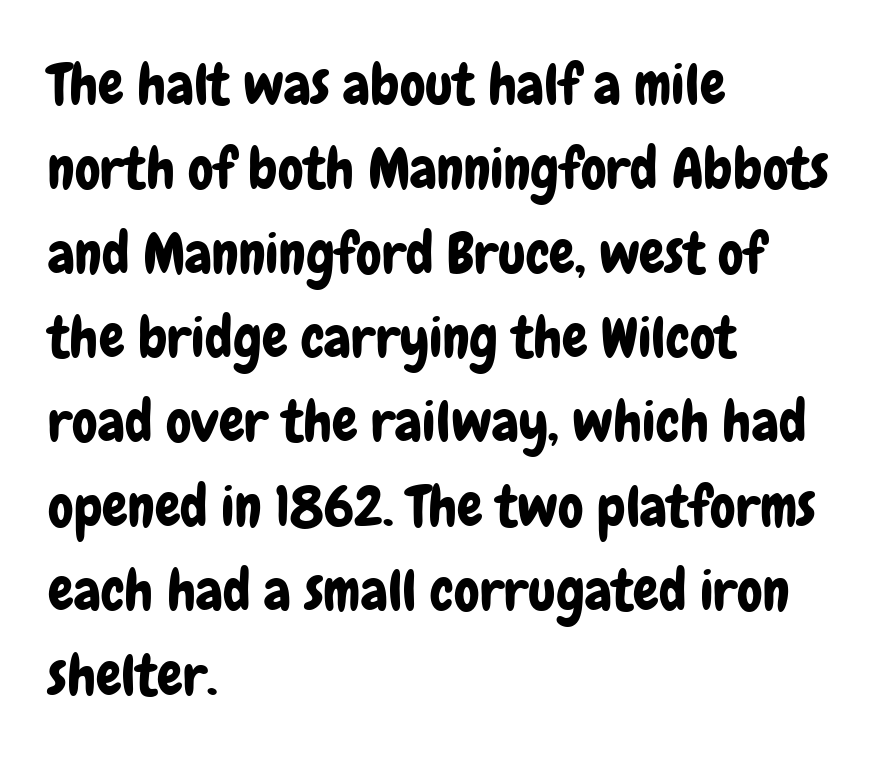
You could not count columns in this text — the font is proportionally spaced. In terms of leading, this rendering sits right in the middle. Spacing between characters is what you'd get straight out of the box. Leftover space on each line is placed entirely after the last word.
